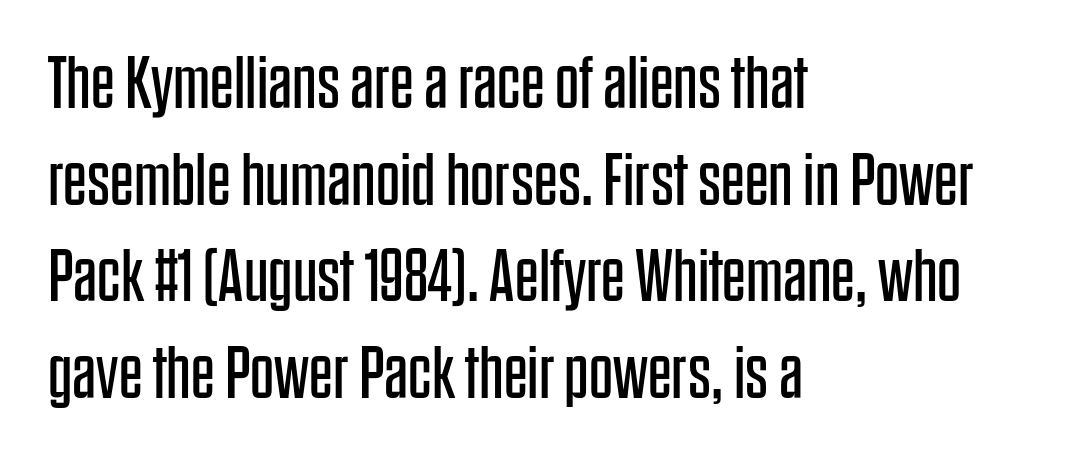
Q: Is the text bold? A: No.
Q: Is the text italic (slanted)? A: No, it is upright.
Q: Is the typeface a serif or a sans-serif typeface? A: Sans-serif.
Q: Is the text underlined? A: No.
Q: How is the paragraph aligned? A: Left-aligned.
Q: Is the spacing between letters normal or unusually wide? A: Normal.
Q: Is the spacing between lines tight, normal or loose? A: Normal.
Q: Width (condensed, normal, or wide)? A: Condensed.
Q: Stroke contrast? A: Low.
Q: x-height? A: Large.
Q: Monospaced? A: No.
